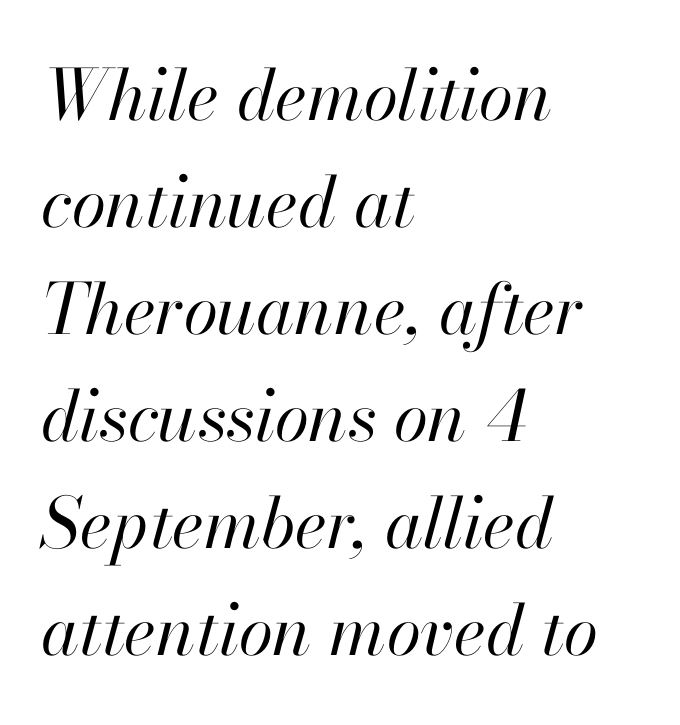
The weight tops out at a normal text grade. Notice how the passage keeps a crisp vertical edge on the left only. Is this a fixed-width face? No — the glyphs have proportional, varying widths. Is there much room between lines? A standard amount, neither cramped nor airy. Check under the words: just untouched page. Is the type slanted? Yes — the strokes lean at a clear angle.
